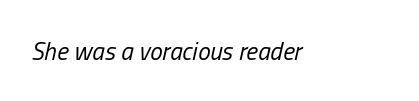
Q: Is the text bold? A: No.
Q: Is the text italic (slanted)? A: Yes, it leans right by about 13 degrees.
Q: Is the text underlined? A: No.
Q: Is the spacing between letters normal or unusually wide? A: Normal.
